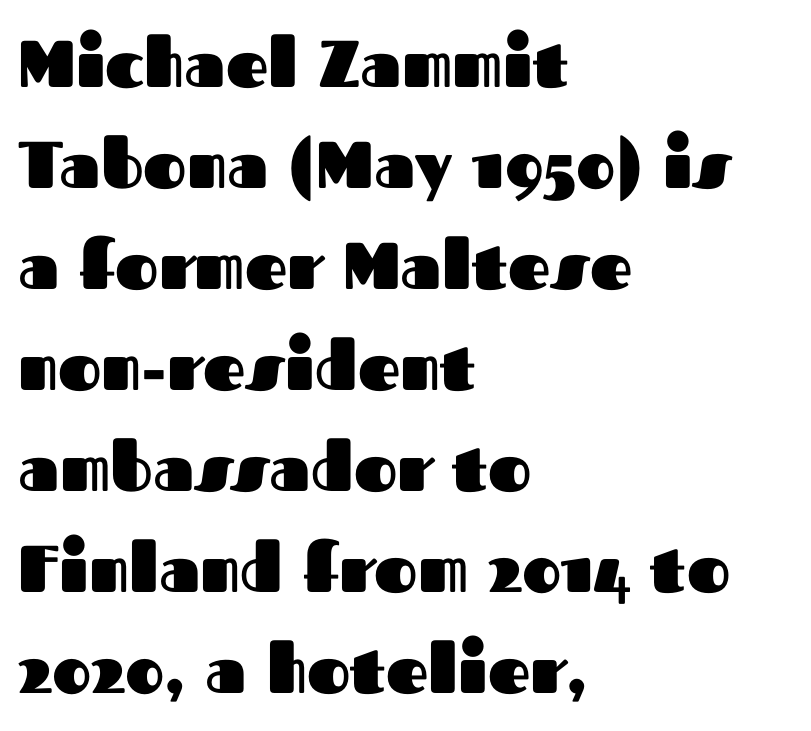
{"serif": "no", "italic": "no", "bold": "yes", "weight": "heavy", "width": "normal", "stroke_contrast": "medium", "x_height": "medium", "monospaced": "no", "underline": "no", "align": "left", "line_spacing": "normal", "line_spacing_ratio": 1.53, "letter_spacing": "normal", "letter_spacing_em": 0.0, "glyph_px": 66}
